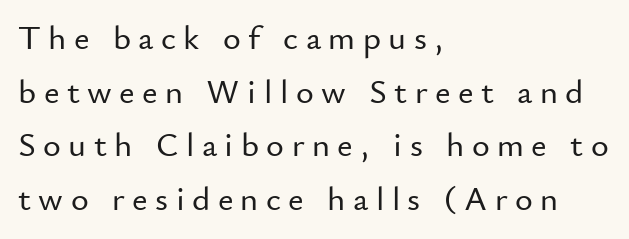
{"serif": "no", "italic": "no", "width": "normal", "stroke_contrast": "low", "x_height": "small", "monospaced": "no", "underline": "no", "align": "left", "line_spacing": "normal", "line_spacing_ratio": 1.58, "letter_spacing": "wide", "letter_spacing_em": 0.22, "glyph_px": 34}
